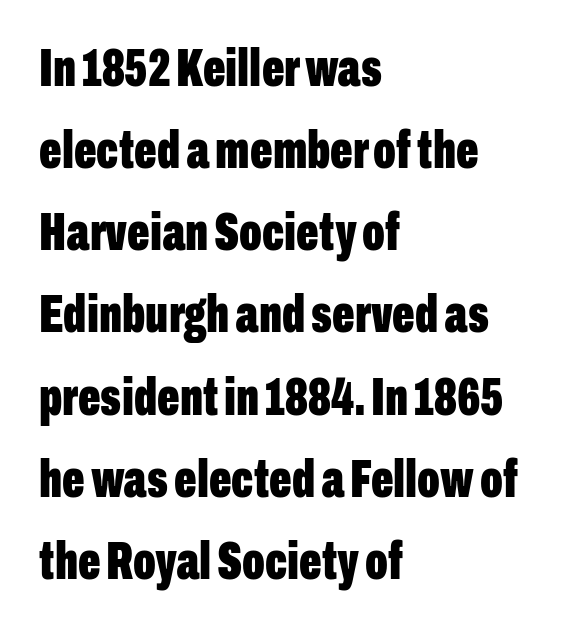
{"serif": "no", "italic": "no", "bold": "yes", "weight": "bold", "width": "condensed", "stroke_contrast": "low", "x_height": "medium", "monospaced": "no", "underline": "no", "align": "left", "line_spacing": "normal", "line_spacing_ratio": 1.55, "letter_spacing": "normal", "letter_spacing_em": 0.0, "glyph_px": 53}
